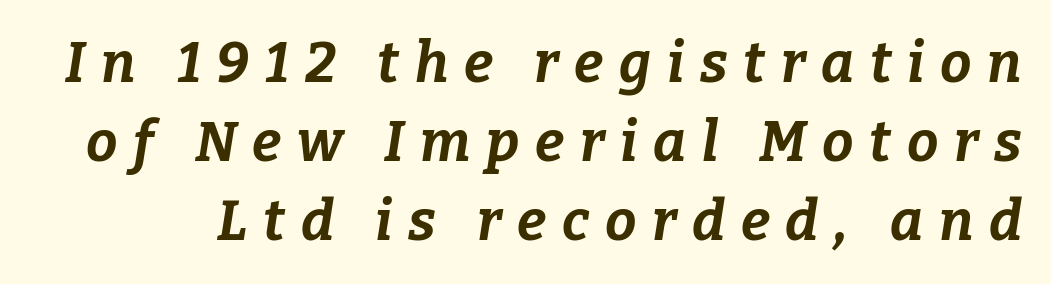
Evenly set lines give the paragraph a standard silhouette. Substantial extra tracking has been applied to these lines. Varying glyph widths throughout — classic text-font behaviour. Words float on clear page, feet unadorned.
